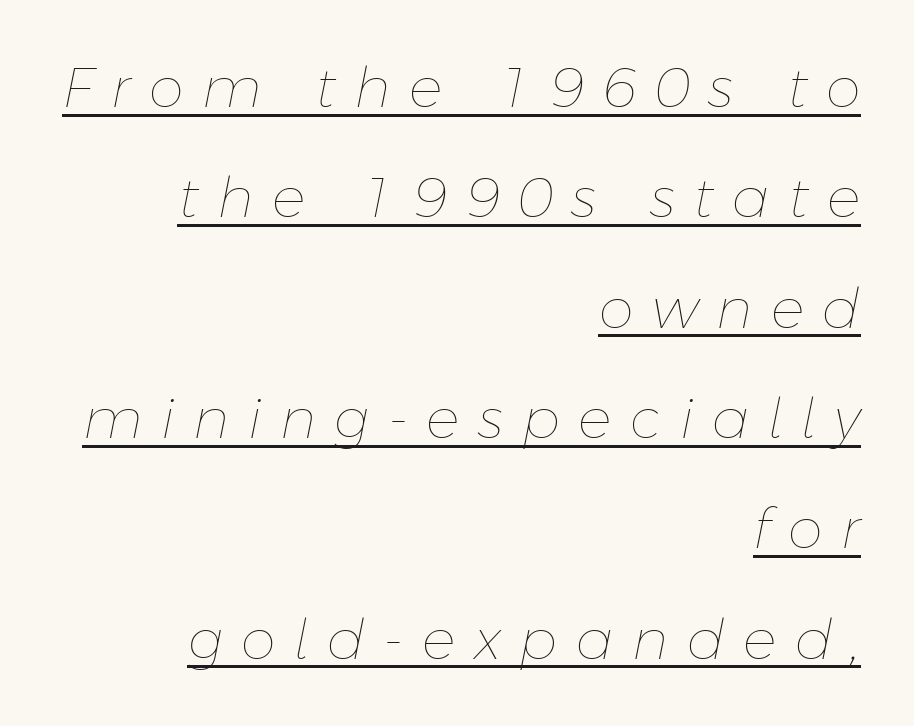
Visually the block forms a straight wall on the right and a jagged coastline on the left. Think of a printed novel: that variable character pitch is what you see here. Observe the lean: these are italic letterforms. Ink coverage per letter is moderate at most. The rendering uses the underline text-decoration. Glyph-to-glyph distance is far greater than everyday printed text.
